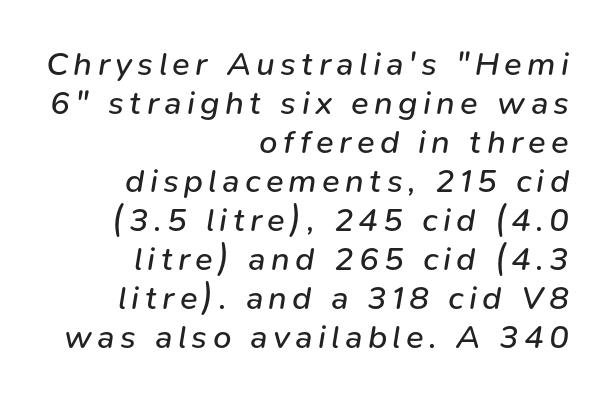
The image shows 33 px regular-weight type, italic (leaning right); set right-aligned, line spacing 1.18x, not underlined; low stroke contrast and a medium x-height.
